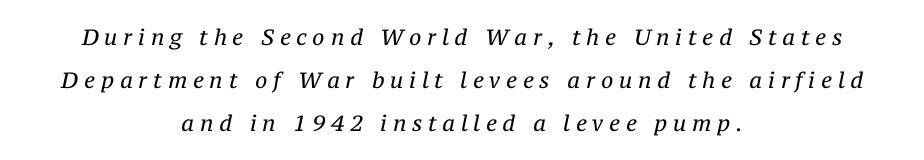
These lines have a slow, spaced-out rhythm from letter to letter. Beneath every word, the page is bare. In terms of posture, this sample is oblique. Each line is balanced around a shared central axis. The vertical gap from one line to the next is large. Each stroke keeps to a modest, everyday thickness or less.
